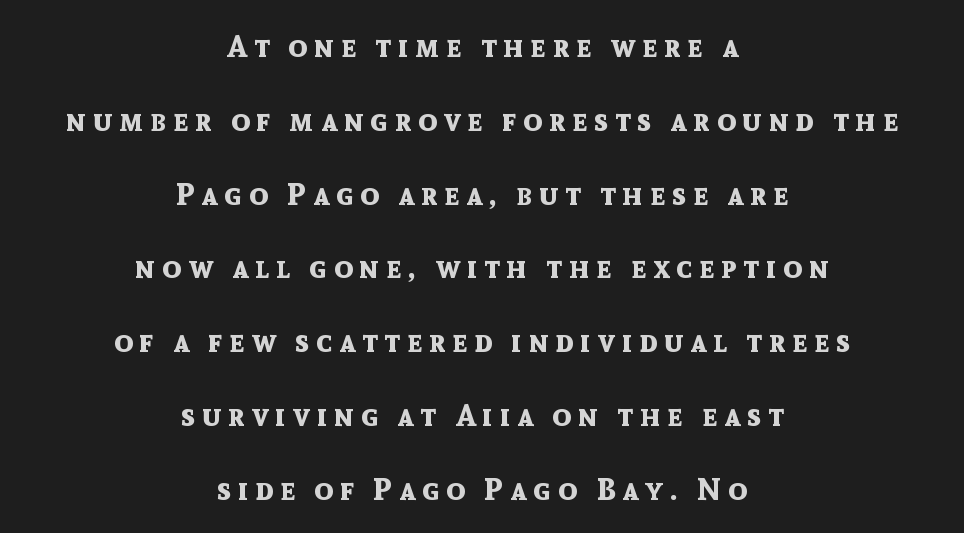
Q: Is the text bold? A: Yes.
Q: Is the text italic (slanted)? A: No, it is upright.
Q: Is the typeface a serif or a sans-serif typeface? A: Sans-serif.
Q: Is the text underlined? A: No.
Q: How is the paragraph aligned? A: Centered.
Q: Is the spacing between letters normal or unusually wide? A: Unusually wide.
Q: Is the spacing between lines tight, normal or loose? A: Loose.
Q: Width (condensed, normal, or wide)? A: Normal.
Q: x-height? A: Medium.
Q: Monospaced? A: No.
